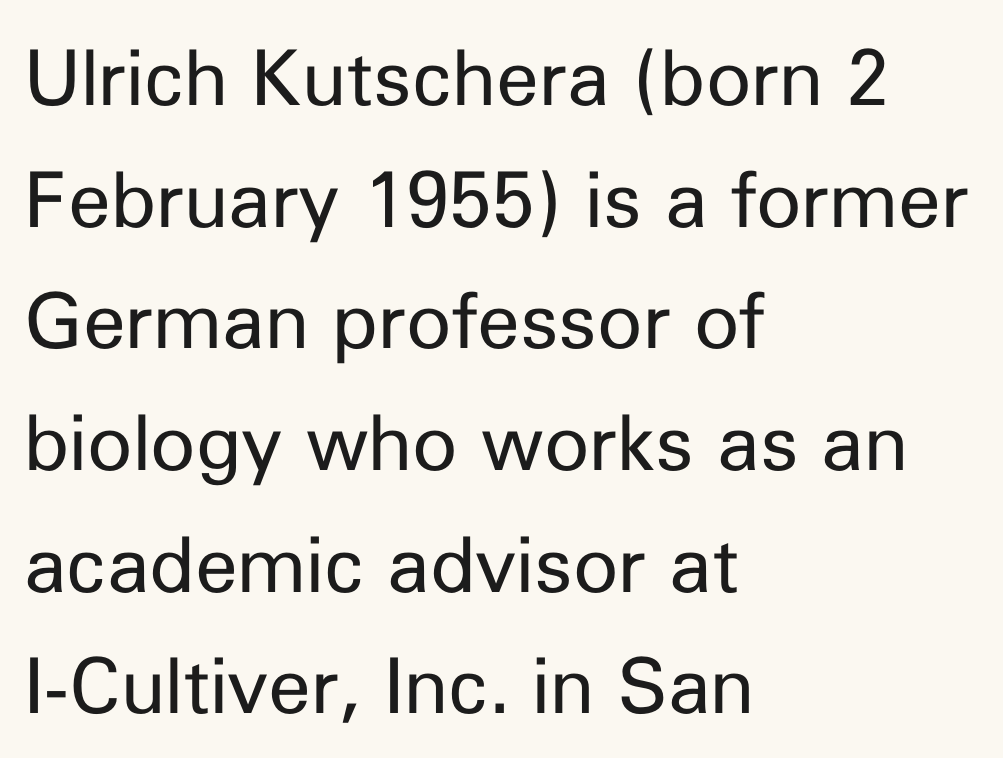
The letters stand straight up with perfectly vertical stems. The block of text has a typical density, with ordinary space between rows. Letterform terminals end flat and unadorned throughout the passage. Is the type heavy? It reads as light-to-regular instead. The line texture is even and compact thanks to regular tracking. The gap between lines stays unmarked.
